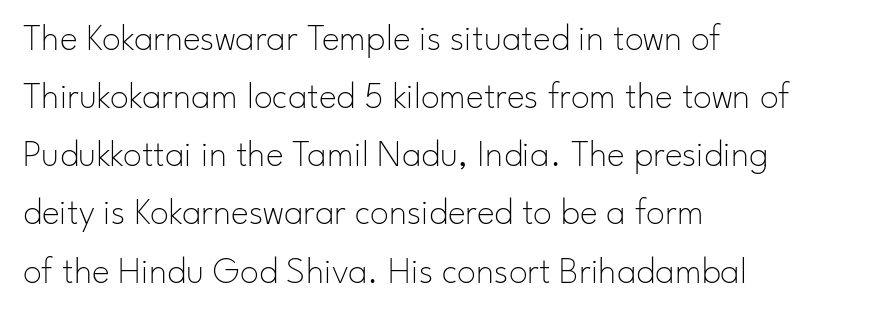
{"serif": "no", "italic": "no", "bold": "no", "weight": "thin", "width": "normal", "stroke_contrast": "low", "x_height": "small", "monospaced": "no", "underline": "no", "align": "left", "line_spacing": "normal", "line_spacing_ratio": 1.53, "letter_spacing": "normal", "letter_spacing_em": 0.0, "glyph_px": 38}
